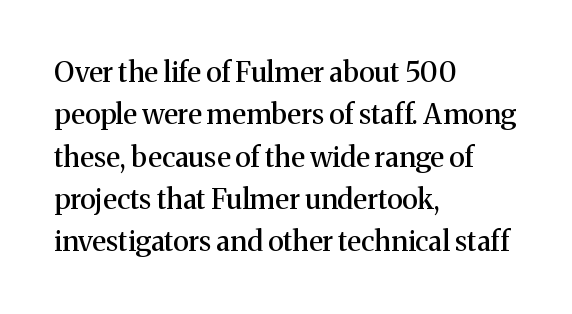
Q: Is the text italic (slanted)? A: No, it is upright.
Q: Is the typeface a serif or a sans-serif typeface? A: Serif.
Q: Is the text underlined? A: No.
Q: How is the paragraph aligned? A: Left-aligned.
Q: Is the spacing between letters normal or unusually wide? A: Normal.
Q: Is the spacing between lines tight, normal or loose? A: Normal.
Q: Width (condensed, normal, or wide)? A: Normal.
Q: Stroke contrast? A: Medium.
Q: x-height? A: Medium.
Q: Monospaced? A: No.
